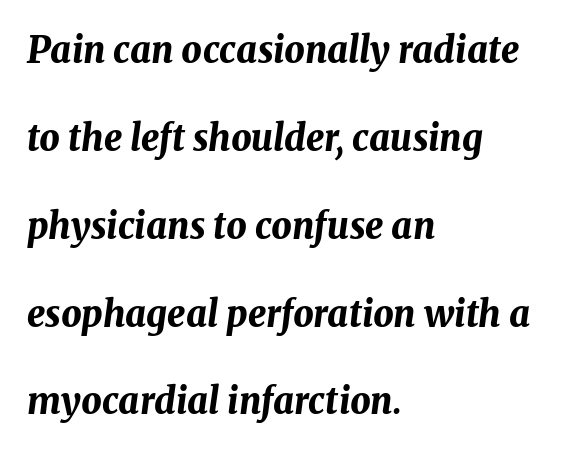
Q: Is the text bold? A: Yes.
Q: Is the text italic (slanted)? A: Yes, it leans right by about 8 degrees.
Q: Is the text underlined? A: No.
Q: How is the paragraph aligned? A: Left-aligned.
Q: Is the spacing between letters normal or unusually wide? A: Normal.
Q: Is the spacing between lines tight, normal or loose? A: Loose.
Q: Width (condensed, normal, or wide)? A: Normal.
Q: Stroke contrast? A: Medium.
Q: x-height? A: Medium.
Q: Monospaced? A: No.
